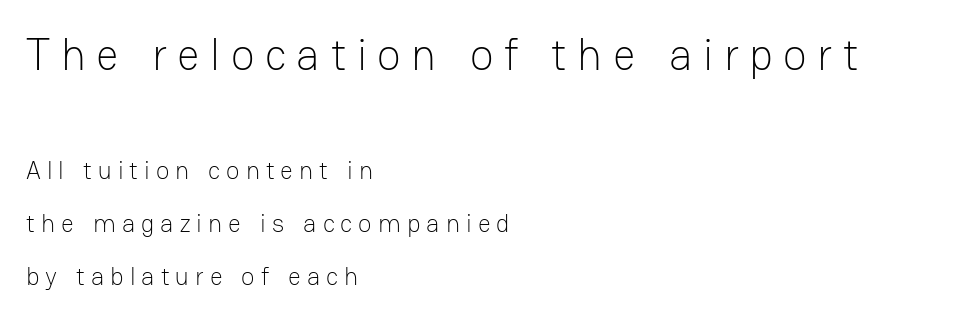
The designer went with a sans here, leaving each stem footless. Plain, unruled lines of type. These lines stand farther apart than default settings would place them. How are the letters spaced? Widely, with obvious added tracking.
